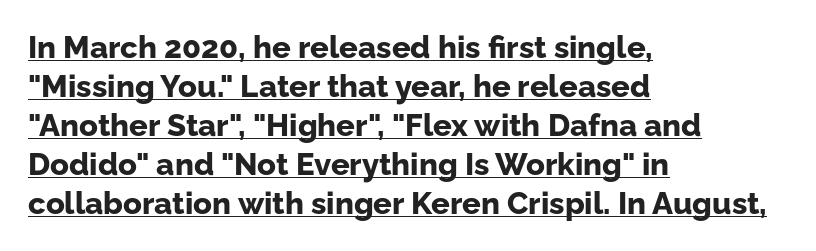
The image shows 31 px bold sans-serif type, upright; set left-aligned, normal line spacing (1.26x), normal letter spacing, underlined; low stroke contrast and a medium x-height.
